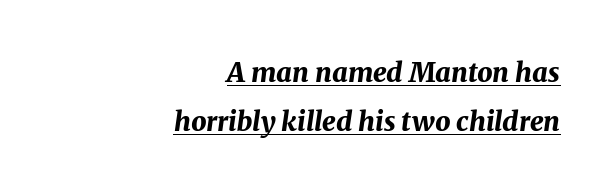
Q: Is the text bold? A: Yes.
Q: Is the text italic (slanted)? A: Yes, it leans right by about 8 degrees.
Q: Is the text underlined? A: Yes.
Q: How is the paragraph aligned? A: Right-aligned.
Q: Is the spacing between letters normal or unusually wide? A: Normal.
